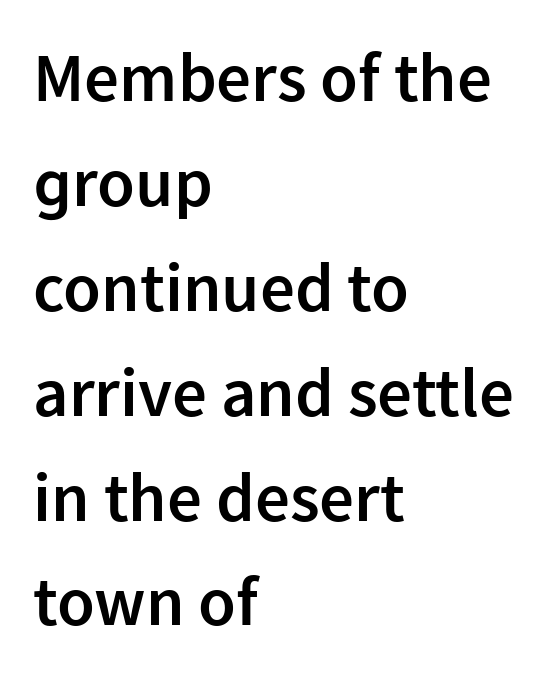
{"serif": "no", "italic": "no", "bold": "semi", "weight": "semibold", "width": "normal", "stroke_contrast": "low", "x_height": "medium", "monospaced": "no", "underline": "no", "align": "left", "line_spacing": "normal", "line_spacing_ratio": 1.52, "letter_spacing": "normal", "letter_spacing_em": 0.0, "glyph_px": 69}
